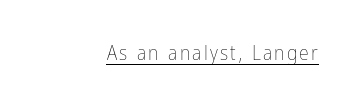
The image shows 20 px text type, upright; set underlined.
